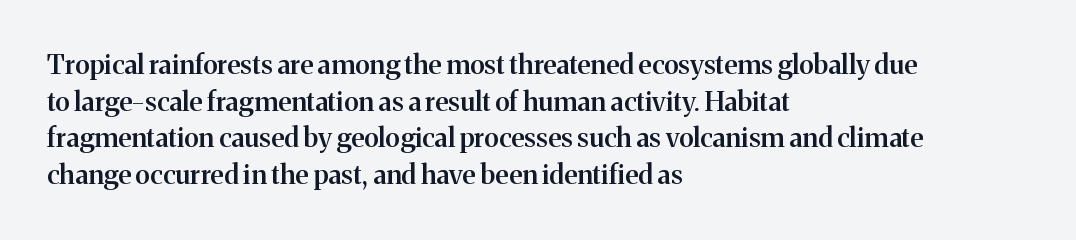
Q: Is the text bold? A: Semi-bold.
Q: Is the text italic (slanted)? A: No, it is upright.
Q: Is the text underlined? A: No.
Q: How is the paragraph aligned? A: Left-aligned.
Q: Is the spacing between letters normal or unusually wide? A: Normal.
Q: Is the spacing between lines tight, normal or loose? A: Normal.
